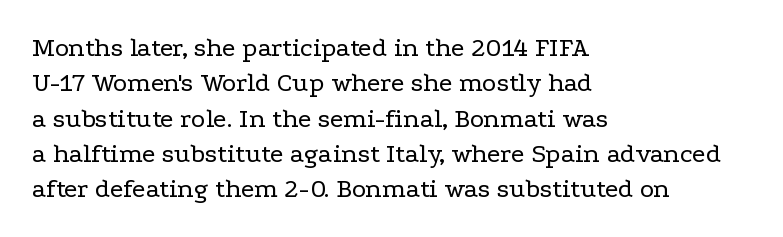
The image shows 27 px text type, upright; set left-aligned, normal line spacing (1.31x), normal letter spacing, not underlined.
